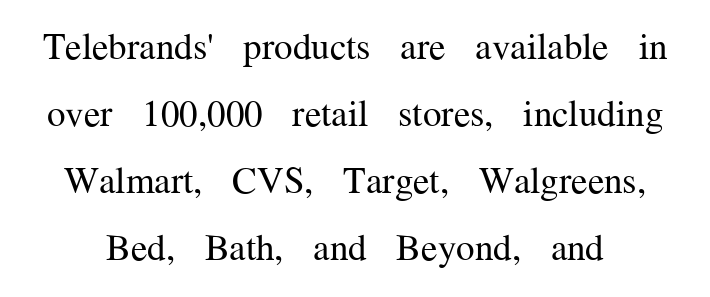
Q: Is the text bold? A: No.
Q: Is the text italic (slanted)? A: No, it is upright.
Q: Is the typeface a serif or a sans-serif typeface? A: Serif.
Q: Is the text underlined? A: No.
Q: Is the spacing between letters normal or unusually wide? A: Normal.
Q: Width (condensed, normal, or wide)? A: Normal.
Q: Stroke contrast? A: Medium.
Q: x-height? A: Medium.
Q: Monospaced? A: No.
